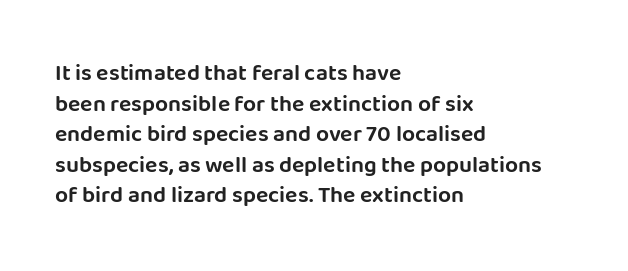
Q: Is the text italic (slanted)? A: No, it is upright.
Q: Is the text underlined? A: No.
Q: How is the paragraph aligned? A: Left-aligned.
Q: Is the spacing between letters normal or unusually wide? A: Normal.
Q: Is the spacing between lines tight, normal or loose? A: Normal.
